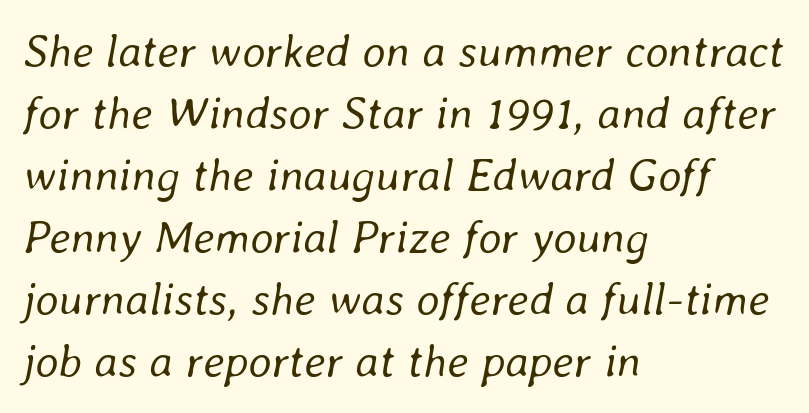
The image shows 46 px regular-weight type, italic (leaning right); set left-aligned, normal line spacing (1.35x), normal letter spacing, not underlined; low stroke contrast and a medium x-height.
